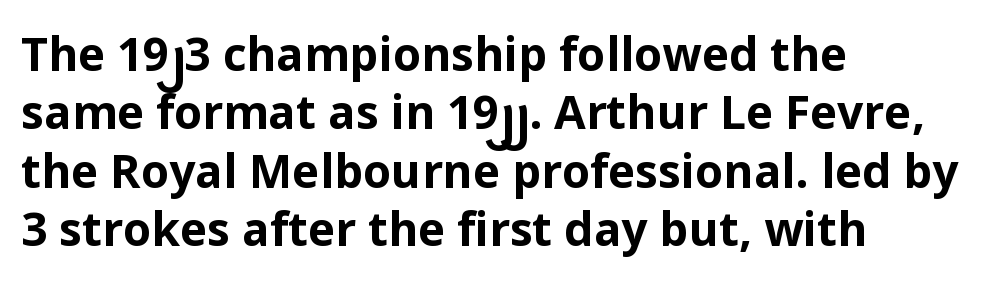
The image shows 46 px bold sans-serif type, upright; set left-aligned, normal line spacing (1.27x), normal letter spacing, not underlined; low stroke contrast and a medium x-height.
